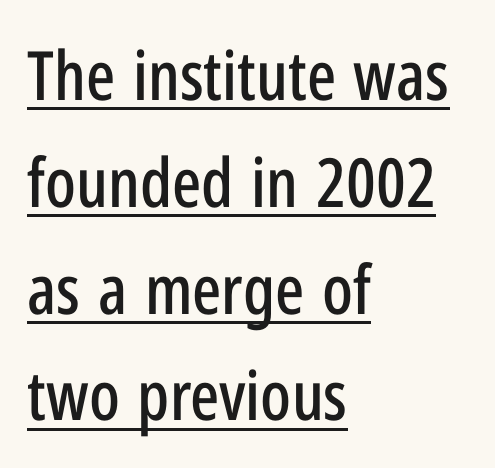
{"serif": "no", "italic": "no", "width": "condensed", "stroke_contrast": "low", "x_height": "medium", "monospaced": "no", "underline": "yes", "align": "left", "line_spacing": "normal", "line_spacing_ratio": 1.57, "letter_spacing": "normal", "letter_spacing_em": 0.0, "glyph_px": 68}
